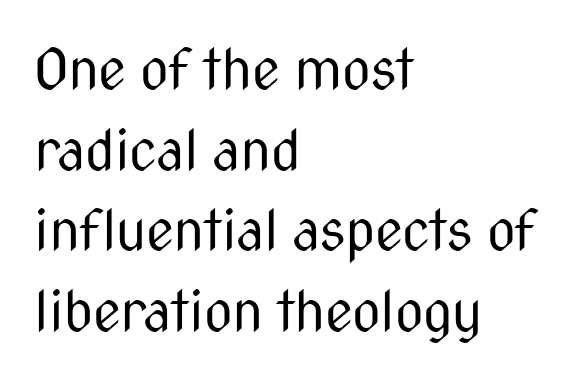
Q: Is the text bold? A: No.
Q: Is the text italic (slanted)? A: No, it is upright.
Q: Is the typeface a serif or a sans-serif typeface? A: Sans-serif.
Q: Is the text underlined? A: No.
Q: How is the paragraph aligned? A: Left-aligned.
Q: Is the spacing between letters normal or unusually wide? A: Normal.
Q: Is the spacing between lines tight, normal or loose? A: Normal.
Q: Width (condensed, normal, or wide)? A: Condensed.
Q: Stroke contrast? A: Medium.
Q: x-height? A: Medium.
Q: Monospaced? A: No.
